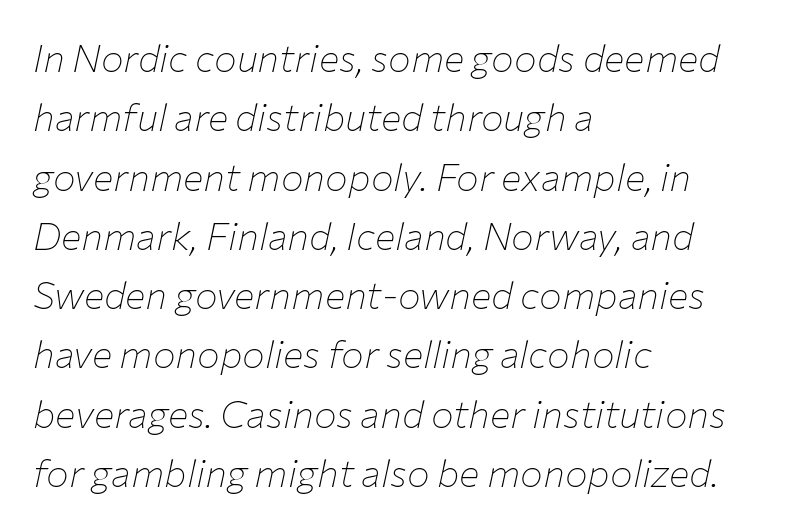
{"italic": "yes", "lean": "right", "slant_degrees": 12, "bold": "no", "weight": "thin", "width": "normal", "stroke_contrast": "low", "x_height": "medium", "monospaced": "no", "underline": "no", "align": "left", "line_spacing": "normal", "line_spacing_ratio": 1.56, "letter_spacing": "normal", "letter_spacing_em": 0.0, "glyph_px": 38}
